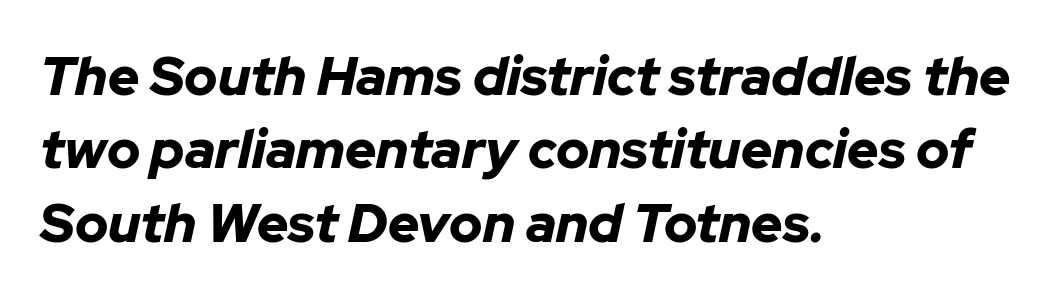
Only glyphs here, with clear space below each row. Chunky letters — that's bold for sure. Students, note that the glyphs here touch the page at normal intervals. The rendering uses natural spacing where letterforms have individual widths. Compared with typical paragraphs, the rows here are spaced about the same.
